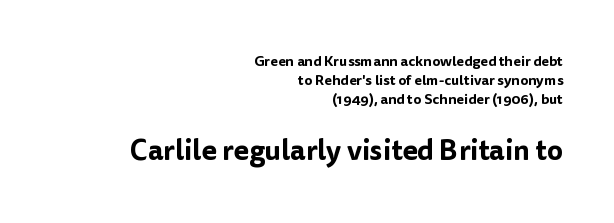
{"serif": "no", "italic": "no", "width": "normal", "stroke_contrast": "low", "x_height": "medium", "monospaced": "no", "underline": "no", "align": "right", "line_spacing": "normal", "line_spacing_ratio": 1.34, "letter_spacing": "normal", "letter_spacing_em": 0.0, "larger_block": "second", "size_ratio": 2.0, "glyph_px": 28}
